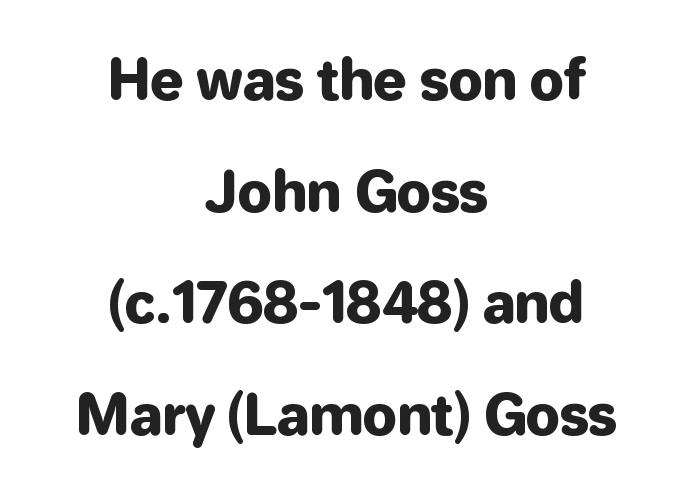
The image shows 55 px sans-serif type, upright; set centered, loose line spacing (2.03x), normal letter spacing, not underlined; low stroke contrast and a medium x-height.
